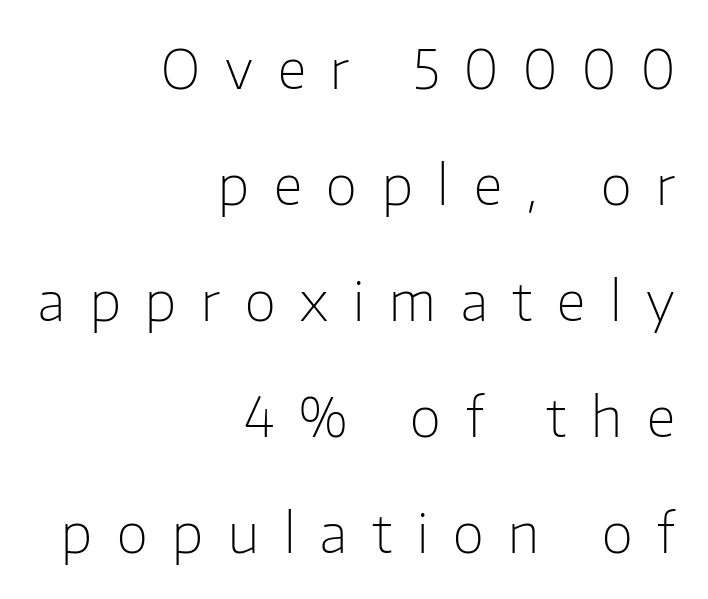
{"serif": "no", "italic": "no", "bold": "no", "weight": "light", "width": "normal", "stroke_contrast": "low", "x_height": "medium", "monospaced": "no", "underline": "no", "align": "right", "line_spacing": "loose", "line_spacing_ratio": 2.15, "letter_spacing": "wide", "letter_spacing_em": 0.46, "glyph_px": 54}
